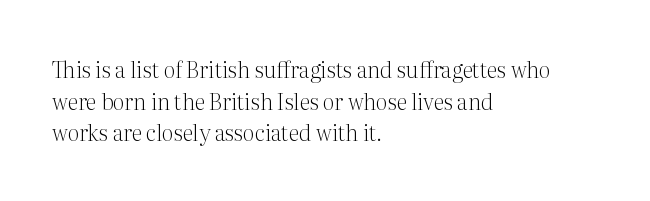
Q: Is the text bold? A: No.
Q: Is the text italic (slanted)? A: No, it is upright.
Q: Is the text underlined? A: No.
Q: How is the paragraph aligned? A: Left-aligned.
Q: Is the spacing between letters normal or unusually wide? A: Normal.
Q: Is the spacing between lines tight, normal or loose? A: Normal.
